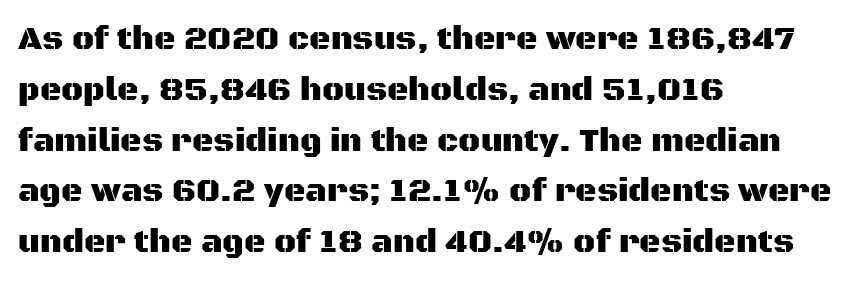
Are there feet on the stems? There aren't — it's a sans. Visually the block forms a straight wall on the left and a jagged coastline on the right. Check the space under the baseline: it is left empty. Look at the tracking — it's just the regular setting, nothing added.
